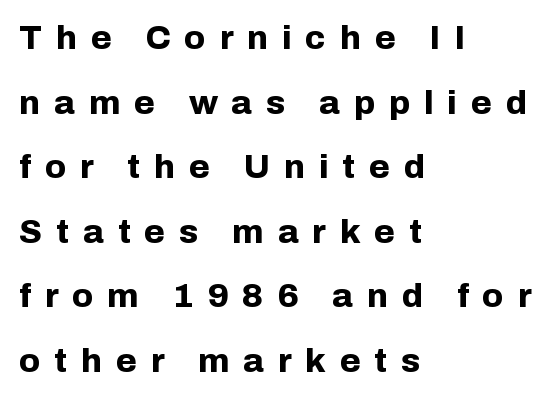
The tracking reads as deliberately expanded to a designer's eye. Does the leading feel generous? Absolutely, it's lavish. Words float on clear page, feet unadorned. Looks like regular typesetting: each glyph gets only the width it needs.
